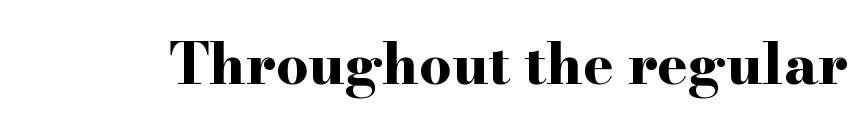
{"serif": "yes", "italic": "no", "bold": "yes", "weight": "bold", "width": "wide", "stroke_contrast": "high", "x_height": "small", "monospaced": "no", "underline": "no", "letter_spacing": "normal", "letter_spacing_em": 0.0, "glyph_px": 57}
